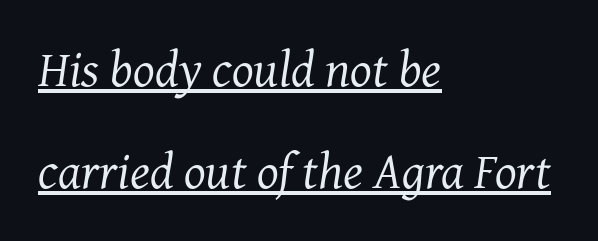
Q: Is the text bold? A: No.
Q: Is the text italic (slanted)? A: Yes, it leans right by about 7 degrees.
Q: Is the typeface a serif or a sans-serif typeface? A: Serif.
Q: Is the text underlined? A: Yes.
Q: How is the paragraph aligned? A: Left-aligned.
Q: Is the spacing between letters normal or unusually wide? A: Normal.
Q: Is the spacing between lines tight, normal or loose? A: Loose.
Q: Width (condensed, normal, or wide)? A: Normal.
Q: Stroke contrast? A: Medium.
Q: x-height? A: Medium.
Q: Monospaced? A: No.
